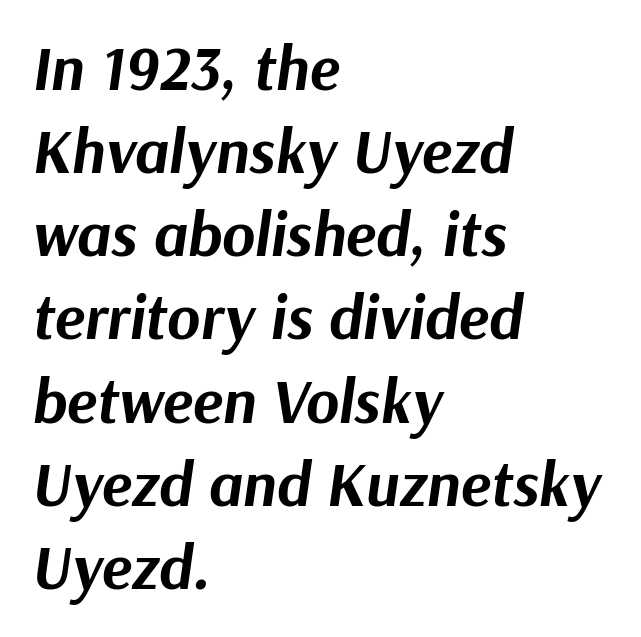
{"italic": "yes", "lean": "right", "slant_degrees": 9, "bold": "yes", "weight": "bold", "width": "normal", "stroke_contrast": "medium", "x_height": "medium", "monospaced": "no", "underline": "no", "align": "left", "line_spacing": "normal", "line_spacing_ratio": 1.32, "letter_spacing": "normal", "letter_spacing_em": 0.0, "glyph_px": 63}
